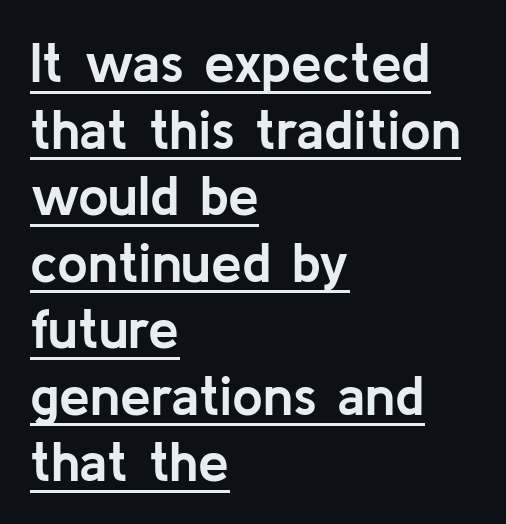
This is sans-serif lettering, the kind often seen on screens and signage. Stroke thickness is high; the sample reads as a true bold. Compared with typical body copy, the letter spacing here is the same. Underlining? Definitely there. Here the designer chose a conventional face with non-uniform glyph widths. One-word summary of the alignment: left.
